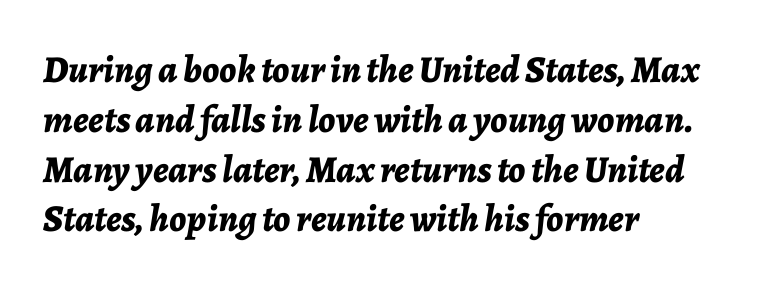
The image shows 38 px bold type, italic (leaning right); set left-aligned, normal line spacing (1.31x), normal letter spacing, not underlined; low stroke contrast and a medium x-height.
